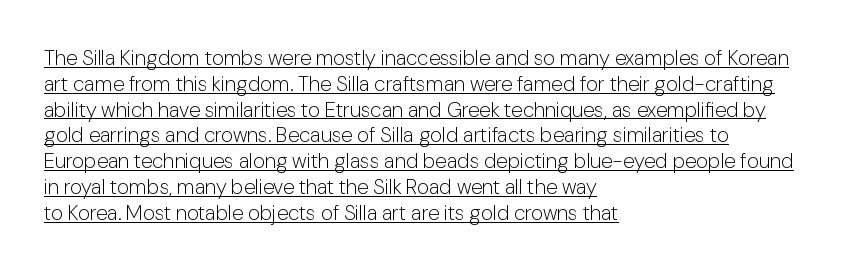
Nope, not italic — everything's standing straight. Compared with a typical body face, this is equally light or lighter still. The line texture is even and compact thanks to regular tracking. The sample's only ornament is a line tracing under the words. A classic flush-left, rag-right setting is used for this passage.
